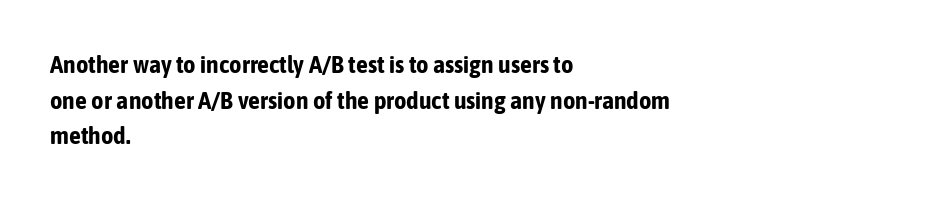
Q: Is the text bold? A: Yes.
Q: Is the text italic (slanted)? A: No, it is upright.
Q: Is the text underlined? A: No.
Q: How is the paragraph aligned? A: Left-aligned.
Q: Is the spacing between letters normal or unusually wide? A: Normal.
Q: Is the spacing between lines tight, normal or loose? A: Normal.
